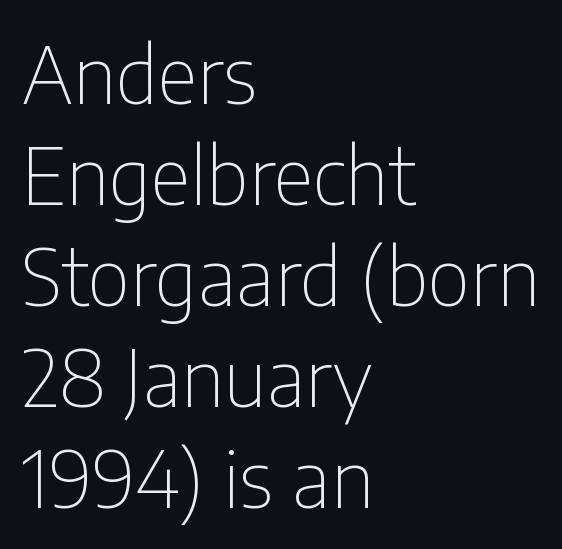
Q: Is the text bold? A: No.
Q: Is the text italic (slanted)? A: No, it is upright.
Q: Is the typeface a serif or a sans-serif typeface? A: Sans-serif.
Q: Is the text underlined? A: No.
Q: How is the paragraph aligned? A: Left-aligned.
Q: Is the spacing between letters normal or unusually wide? A: Normal.
Q: Is the spacing between lines tight, normal or loose? A: Normal.
Q: Width (condensed, normal, or wide)? A: Condensed.
Q: Stroke contrast? A: Low.
Q: x-height? A: Medium.
Q: Monospaced? A: No.
